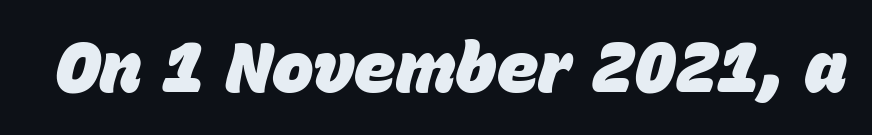
Default kerning and tracking; the words read as compact shapes. The letters are slanted; this is an italic face. Think of a printed novel: that variable character pitch is what you see here. The typesetting leans heavy: a genuine bold. The string is rendered with underlining switched off.
